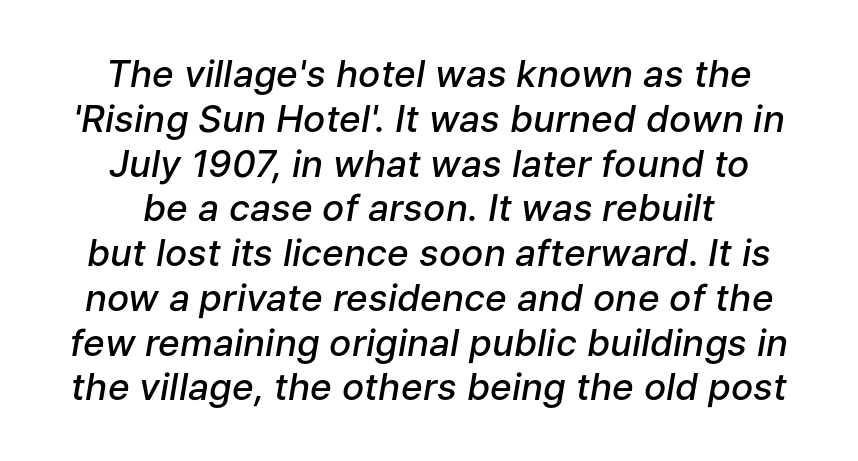
{"italic": "yes", "lean": "right", "slant_degrees": 9, "bold": "semi", "weight": "semibold", "width": "normal", "stroke_contrast": "low", "x_height": "medium", "monospaced": "no", "underline": "no", "align": "center", "line_spacing_ratio": 1.21, "letter_spacing": "normal", "letter_spacing_em": 0.0, "glyph_px": 37}
